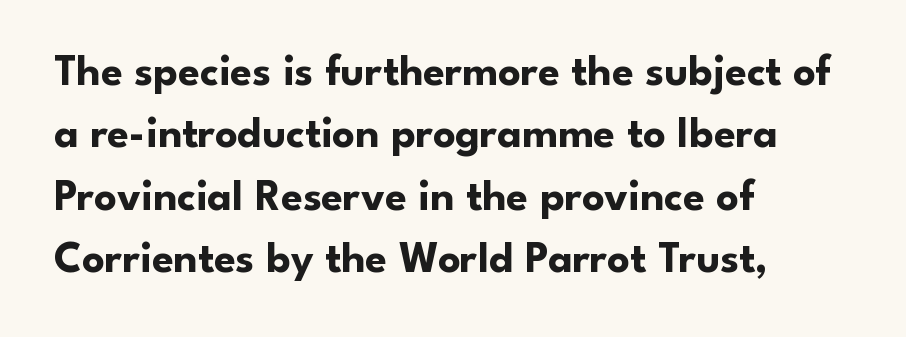
{"serif": "no", "italic": "no", "bold": "yes", "weight": "bold", "width": "normal", "stroke_contrast": "low", "x_height": "small", "monospaced": "no", "underline": "no", "align": "left", "line_spacing": "normal", "line_spacing_ratio": 1.42, "letter_spacing": "normal", "letter_spacing_em": 0.0, "glyph_px": 44}
